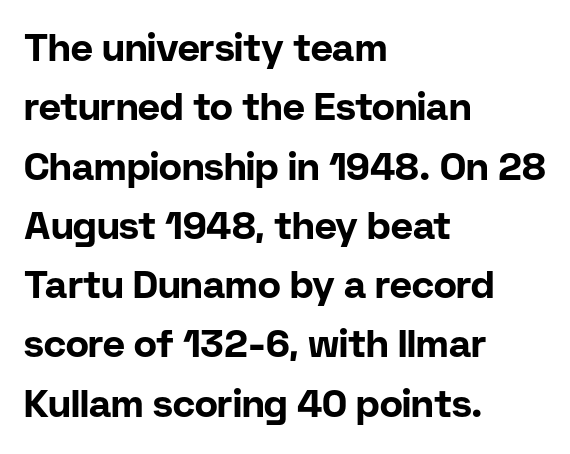
The image shows 38 px bold sans-serif type, upright; set left-aligned, normal line spacing (1.56x), normal letter spacing, not underlined; low stroke contrast and a medium x-height.
